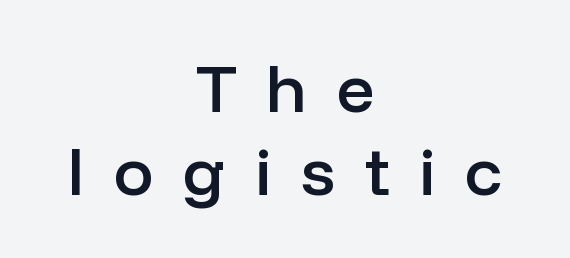
Character widths vary here, with narrow letters taking less room than wide ones. This sample uses a sans-serif face. There is plenty of visible air inserted between adjacent glyphs. Stems and bowls a touch heavier than normal — semibold. A typesetter would mark this as roman, not italic. Teacher's note: observe the equal gaps on both sides — that is centered alignment.
